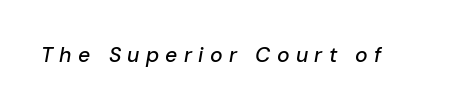
{"italic": "yes", "lean": "right", "slant_degrees": 10, "underline": "no", "letter_spacing": "wide", "letter_spacing_em": 0.3, "glyph_px": 21}
